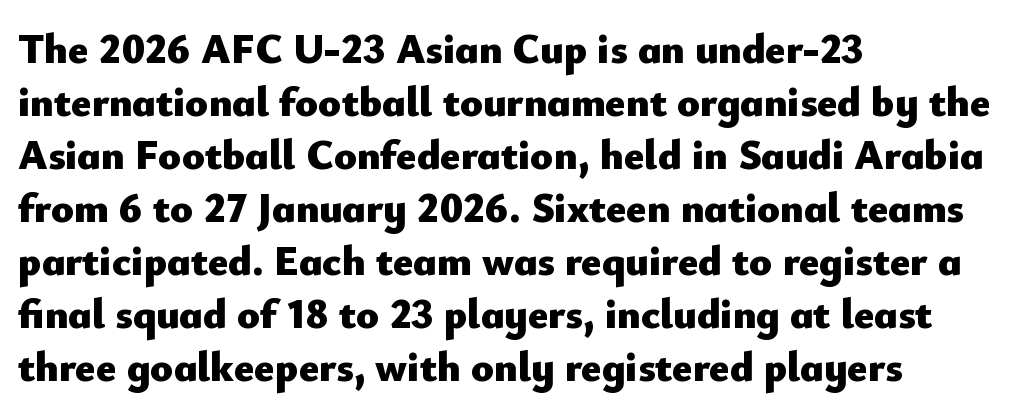
Think of a printed novel: that variable character pitch is what you see here. This sample keeps an unexceptional amount of space between lines. Type style note: lacks serifs. Upright lettering throughout.
